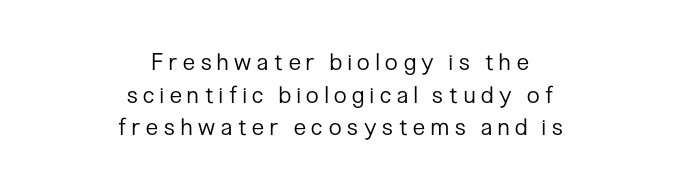
{"italic": "no", "bold": "no", "underline": "no", "align": "center", "line_spacing": "normal", "line_spacing_ratio": 1.42, "letter_spacing": "wide", "letter_spacing_em": 0.26, "glyph_px": 23}
